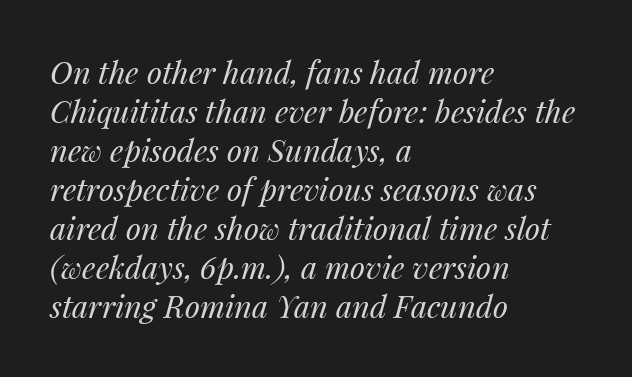
The image shows 31 px regular-weight type, italic (leaning right); set left-aligned, normal line spacing (1.26x), normal letter spacing, not underlined; medium stroke contrast and a medium x-height.
